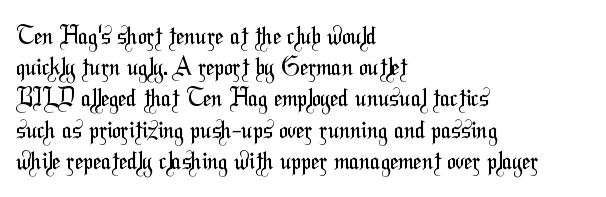
Q: Is the text bold? A: No.
Q: Is the text underlined? A: No.
Q: How is the paragraph aligned? A: Left-aligned.
Q: Is the spacing between letters normal or unusually wide? A: Normal.
Q: Is the spacing between lines tight, normal or loose? A: Normal.
